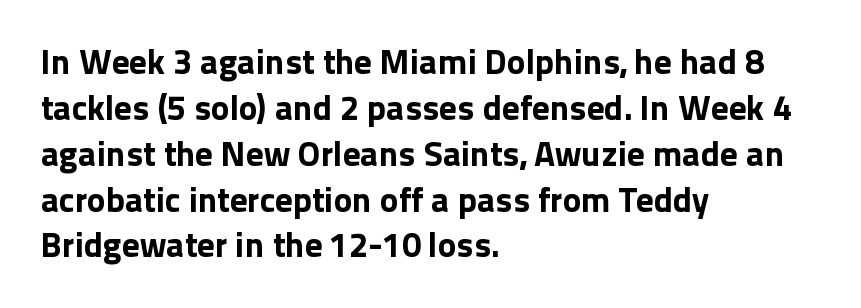
The image shows 35 px bold sans-serif type, upright; set left-aligned, normal line spacing (1.31x), normal letter spacing, not underlined; a medium x-height.
